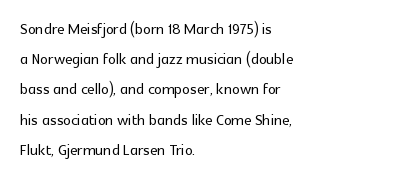
Words float on clear page, feet unadorned. Quick note: not italic, upright. Is there much room between lines? A standard amount, neither cramped nor airy. This sample is left-justified, so line endings fall wherever the words run out. Between one letter and the next there's only the usual sliver of space.
